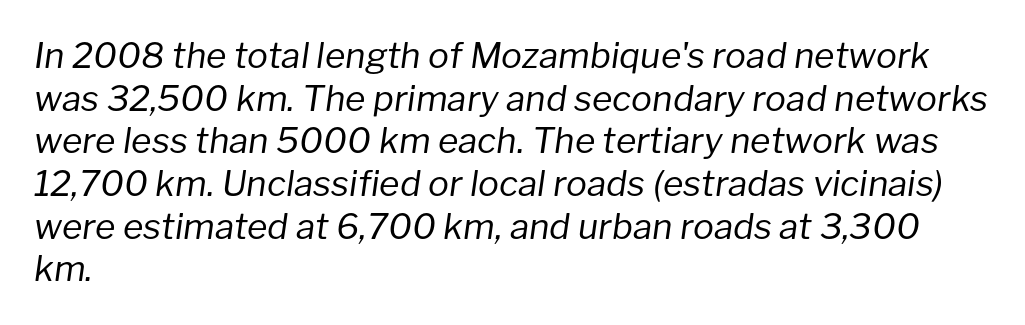
Is the type slanted? Yes — the strokes lean at a clear angle. Where is the straight margin? On the left. The area under the type is left untouched. Stems and bowls with no extra thickness — not bold. Between one letter and the next there's only the usual sliver of space.
